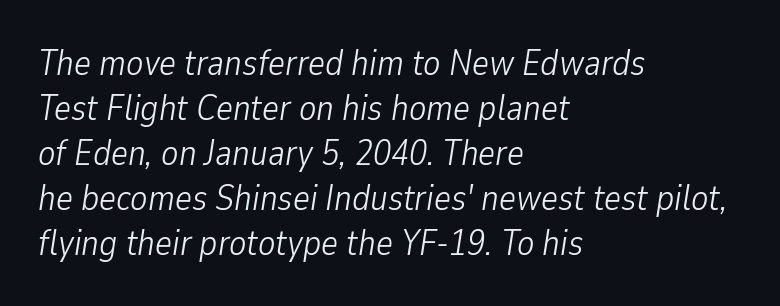
{"italic": "yes", "lean": "right", "slant_degrees": 9, "bold": "no", "weight": "light", "width": "condensed", "stroke_contrast": "low", "x_height": "medium", "monospaced": "no", "underline": "no", "align": "left", "line_spacing": "normal", "line_spacing_ratio": 1.25, "letter_spacing": "normal", "letter_spacing_em": 0.0, "glyph_px": 36}
